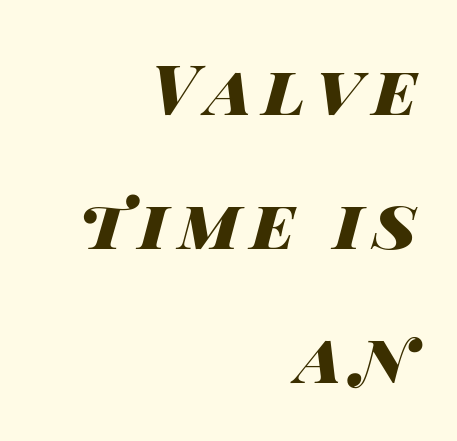
Rows of type keep a wide berth in the vertical direction. This is oblique type, the kind used for emphasis or titles. Words float on clear page, feet unadorned. Note the varied advance widths — an 'i' is clearly narrower than an 'm'. These lines stack with their right ends in a neat column.
